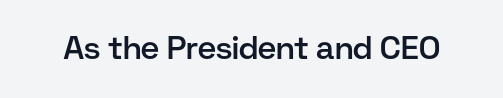
The image shows 32 px semibold sans-serif type, upright; set normal letter spacing, not underlined; low stroke contrast and a medium x-height.
